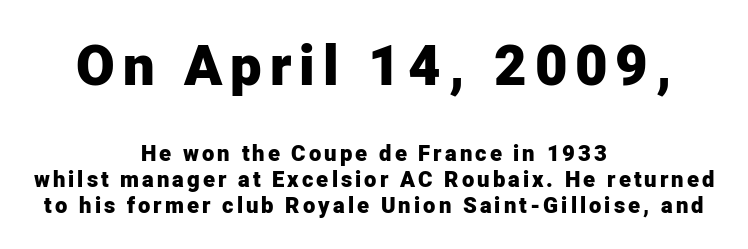
Alignment: centered. Rendered with straight, roman letterforms. Weight: bold. The rendering uses natural spacing where letterforms have individual widths. Note: larger setting up top, smaller setting below.
